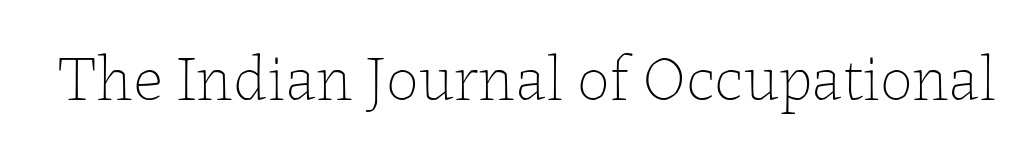
Is the type heavy? It reads as light-to-regular instead. The space beneath each line is pristine and unruled. Style check: upright. Each letter keeps its own natural width here, so spacing adapts to shape. The line texture is even and compact thanks to regular tracking.
